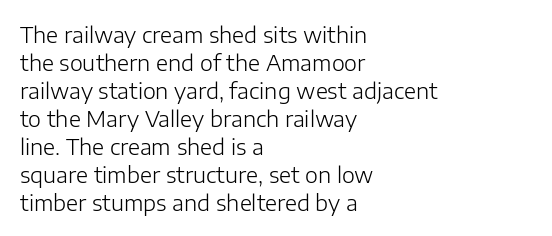
{"italic": "no", "bold": "no", "underline": "no", "align": "left", "line_spacing": "normal", "line_spacing_ratio": 1.27, "letter_spacing": "normal", "letter_spacing_em": 0.0, "glyph_px": 22}
